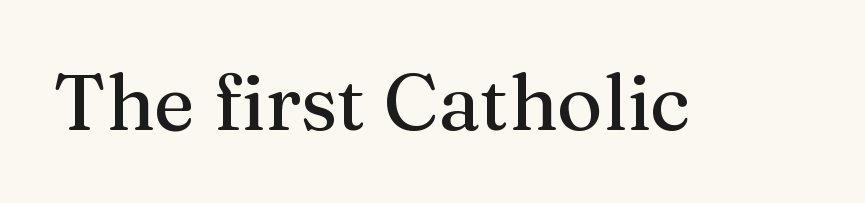
The image shows 78 px serif type, upright; set normal letter spacing, not underlined; medium stroke contrast and a medium x-height.
